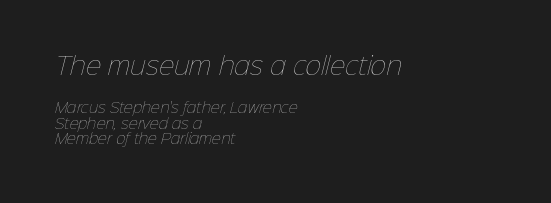
The more generous point size was reserved for the upper chunk. No word sits above an underline. Vertically, the passage feels compressed, each row crowding the next. A typesetter would call this zero additional tracking.
